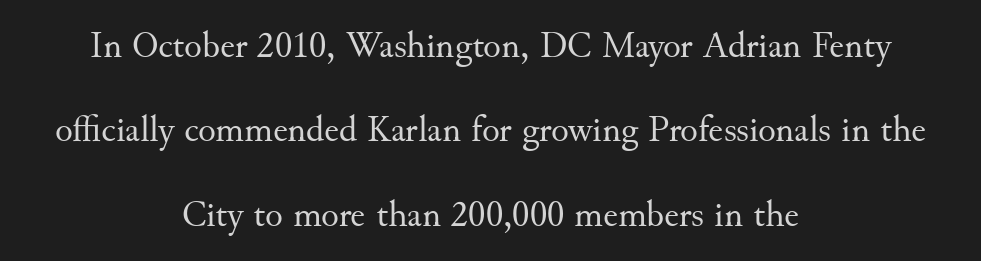
The image shows 37 px regular-weight serif type, upright; set centered, loose line spacing (2.28x), normal letter spacing, not underlined; medium stroke contrast and a small x-height.
